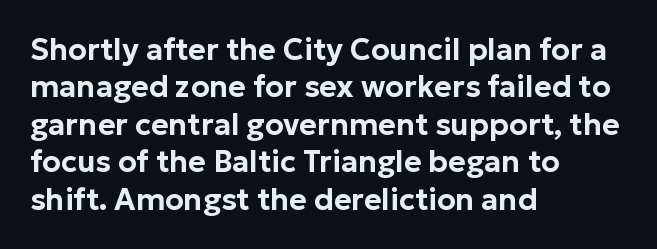
One-word summary of the alignment: left. You can tell it's not italic because the verticals are truly vertical. Bare-footed words on every line. This rendering employs a face without finishing strokes, i.e., a sans-serif. Compared with typical paragraphs, the rows here are spaced about the same. The line texture is even and compact thanks to regular tracking.
